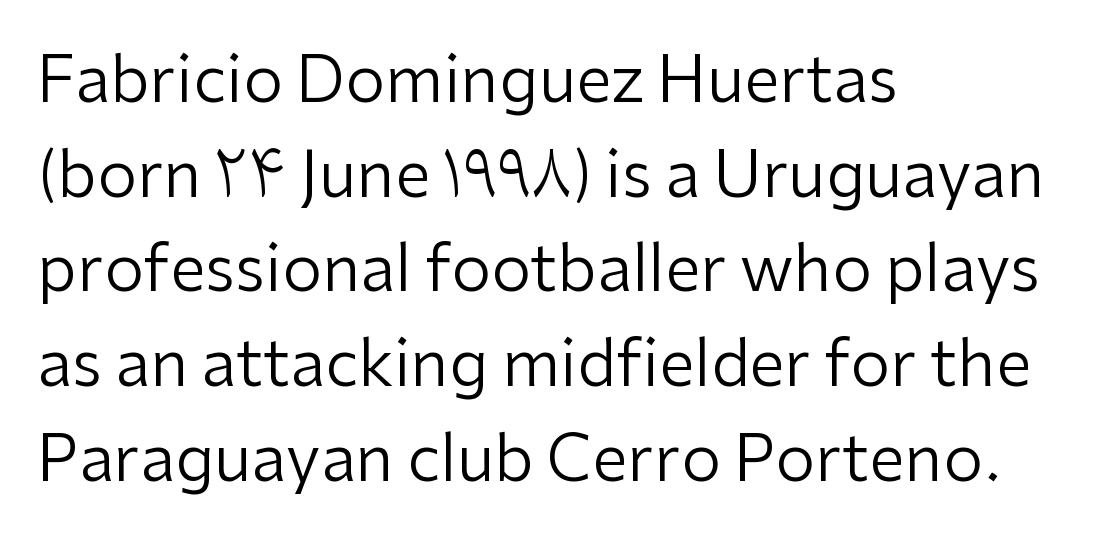
{"serif": "no", "italic": "no", "bold": "no", "weight": "regular", "width": "normal", "stroke_contrast": "low", "x_height": "medium", "monospaced": "no", "underline": "no", "align": "left", "line_spacing": "normal", "line_spacing_ratio": 1.48, "letter_spacing": "normal", "letter_spacing_em": 0.0, "glyph_px": 64}
